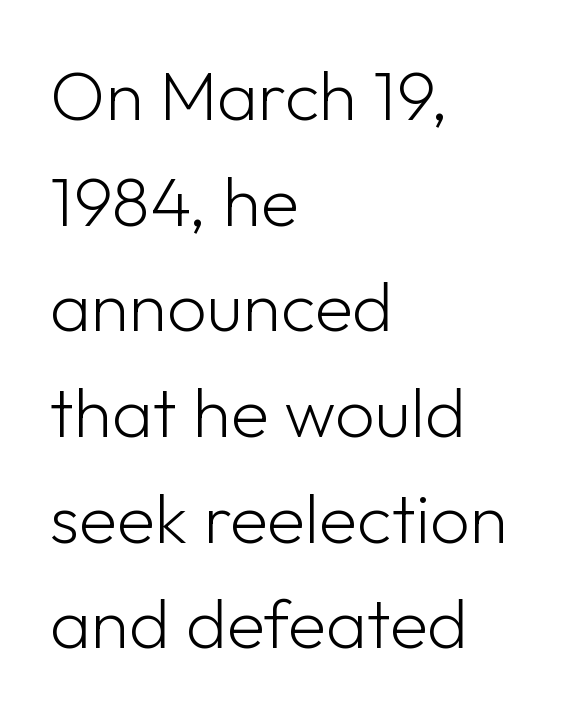
The image shows 70 px light sans-serif type, upright; set left-aligned, normal line spacing (1.51x), normal letter spacing, not underlined; low stroke contrast and a medium x-height.
